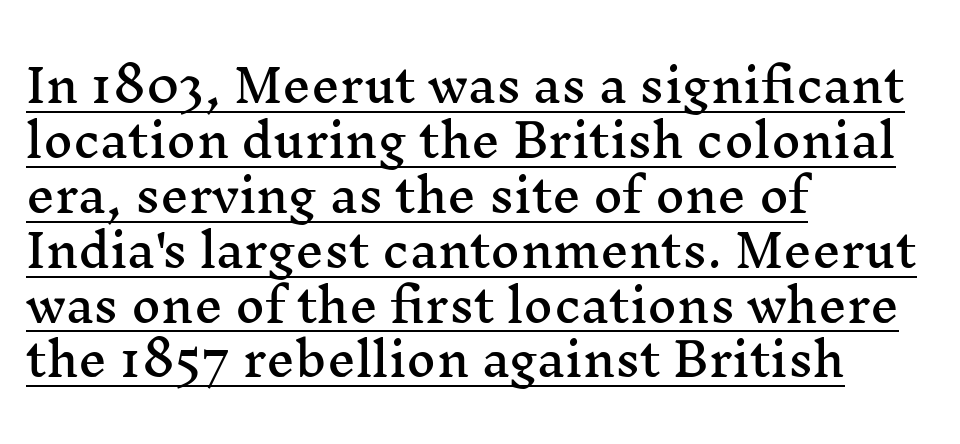
Q: Is the text italic (slanted)? A: No, it is upright.
Q: Is the typeface a serif or a sans-serif typeface? A: Serif.
Q: Is the text underlined? A: Yes.
Q: How is the paragraph aligned? A: Left-aligned.
Q: Is the spacing between letters normal or unusually wide? A: Normal.
Q: Width (condensed, normal, or wide)? A: Wide.
Q: Stroke contrast? A: Medium.
Q: x-height? A: Medium.
Q: Monospaced? A: No.
